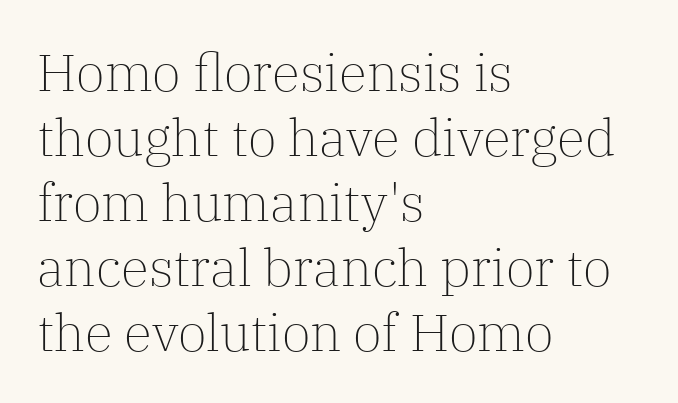
Q: Is the text bold? A: No.
Q: Is the text italic (slanted)? A: No, it is upright.
Q: Is the typeface a serif or a sans-serif typeface? A: Serif.
Q: Is the text underlined? A: No.
Q: How is the paragraph aligned? A: Left-aligned.
Q: Is the spacing between letters normal or unusually wide? A: Normal.
Q: Is the spacing between lines tight, normal or loose? A: Normal.
Q: Width (condensed, normal, or wide)? A: Normal.
Q: Stroke contrast? A: Low.
Q: x-height? A: Medium.
Q: Monospaced? A: No.
